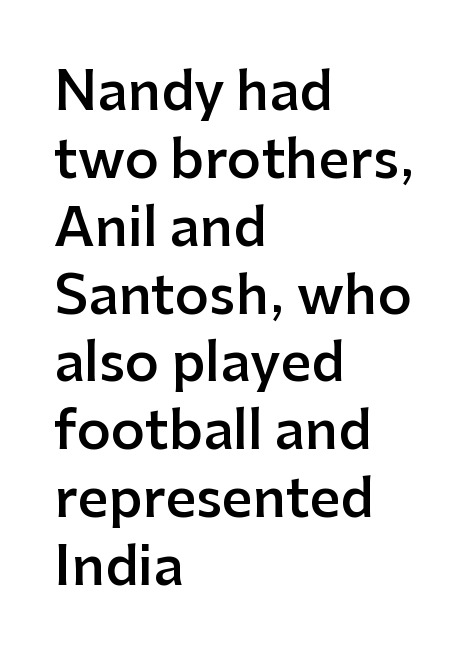
Do the characters align in a grid? No, the font is proportional. You can tell from the bare stems that sans-serif type was used. Slightly chunky letters — semibold, I'd say, not full bold. Any mark beneath the type? The region is blank. What's the leading like? Ordinary, nothing unusual. Tracking here is standard; glyphs follow each other at the usual distance.
